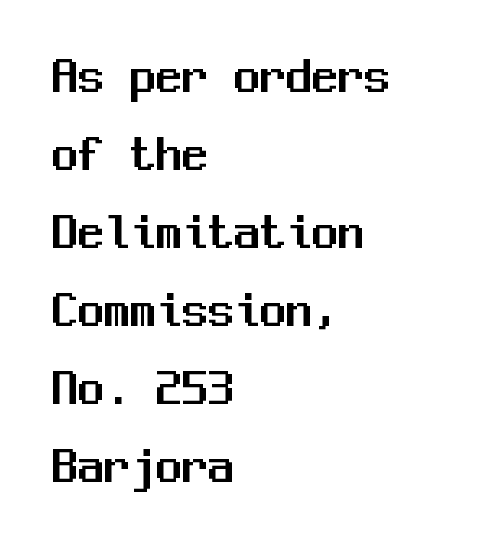
Is this a sans? Yes — the strokes have no serifs. Posture: vertical. Horizontally, the lines are justified to the leading edge only. The zone under the glyphs is completely vacant. The rendering uses a moderate line-height, typical for paragraphs.
